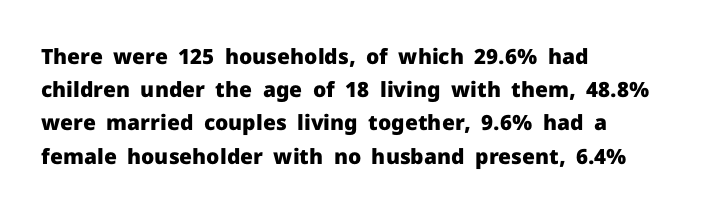
The font is running at its bold setting. Letters rest on an invisible, unmarked baseline. Students, note that the glyphs here touch the page at normal intervals. The rendering anchors every line to the left-hand side.
